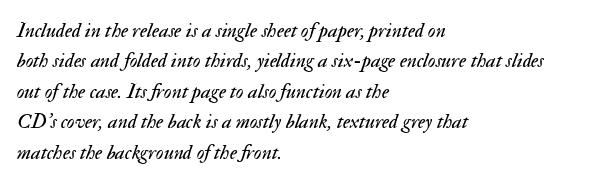
Words float on clear page, feet unadorned. Italic: yes, the glyphs are oblique. Glyph-to-glyph distance matches everyday printed text. The lines sit at an ordinary, default distance from one another.
